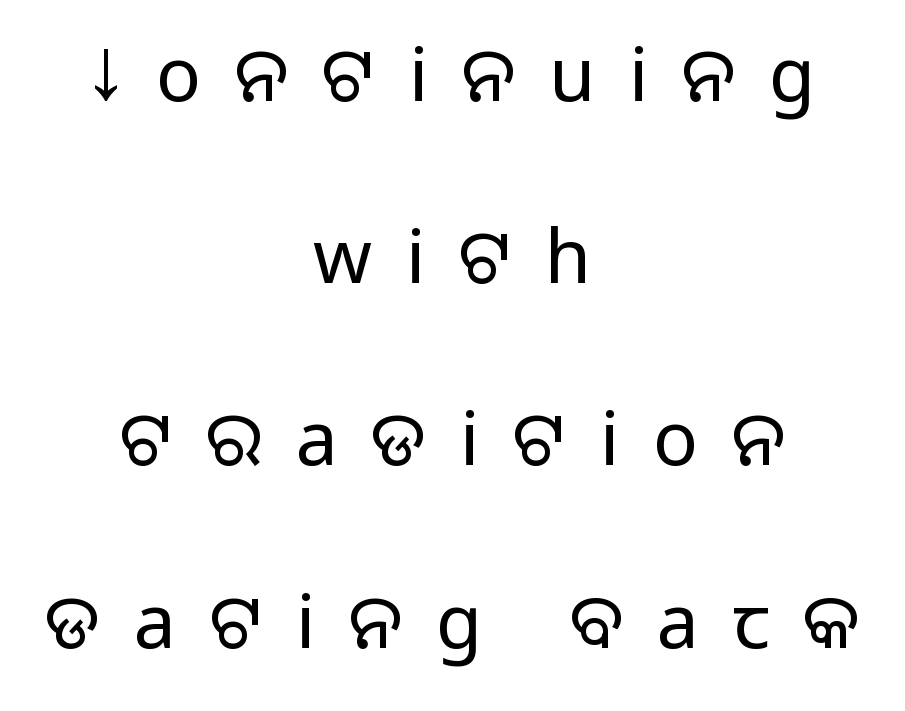
In terms of letterspacing, this is a distinctly airy, spread setting. These lines are rendered in a variable-pitch font. Posture: vertical. Neither beginnings nor endings align; midpoints do. Letters rest on an invisible, unmarked baseline. Typographically, this falls in the sans-serif category.
